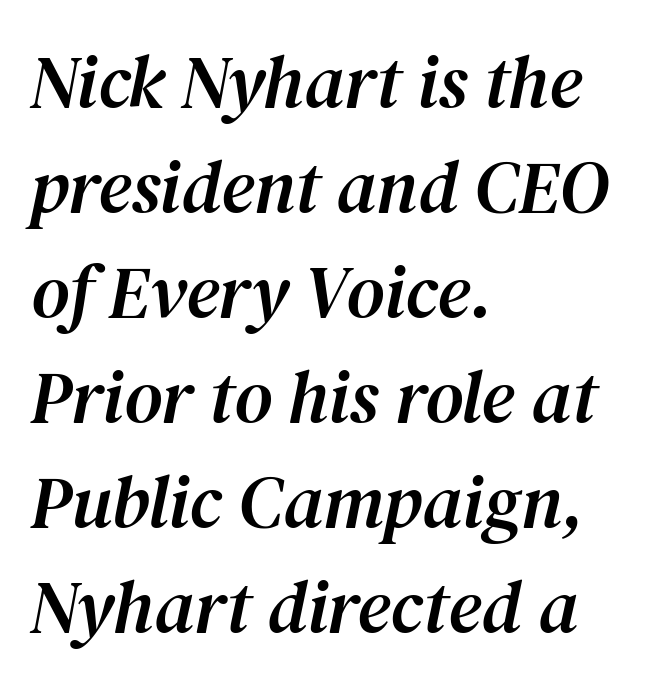
The image shows 74 px serif type, italic (leaning right); set left-aligned, normal line spacing (1.42x), normal letter spacing, not underlined; medium stroke contrast and a medium x-height.
